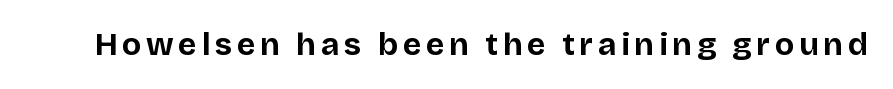
The image shows 32 px bold sans-serif type, upright; set not underlined; low stroke contrast and a large x-height.
